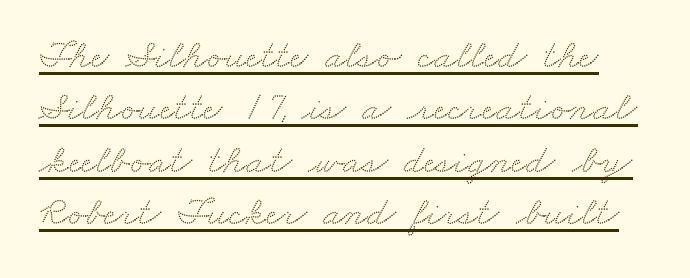
{"serif": "yes", "width": "wide", "stroke_contrast": "medium", "x_height": "small", "monospaced": "no", "underline": "yes", "line_spacing": "normal", "line_spacing_ratio": 1.28, "letter_spacing": "normal", "letter_spacing_em": 0.0, "glyph_px": 41}
